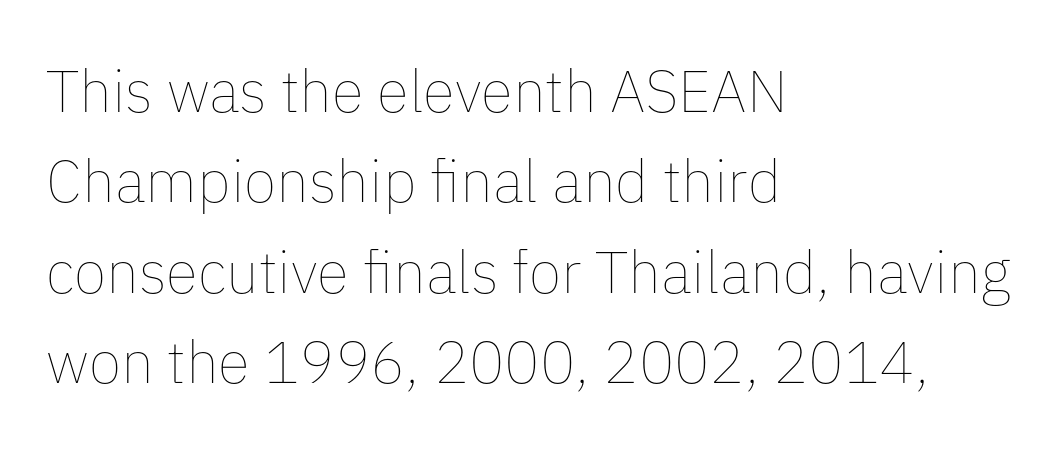
Q: Is the text bold? A: No.
Q: Is the text italic (slanted)? A: No, it is upright.
Q: Is the text underlined? A: No.
Q: How is the paragraph aligned? A: Left-aligned.
Q: Is the spacing between letters normal or unusually wide? A: Normal.
Q: Is the spacing between lines tight, normal or loose? A: Normal.
Q: Width (condensed, normal, or wide)? A: Normal.
Q: Stroke contrast? A: Low.
Q: x-height? A: Medium.
Q: Monospaced? A: No.
